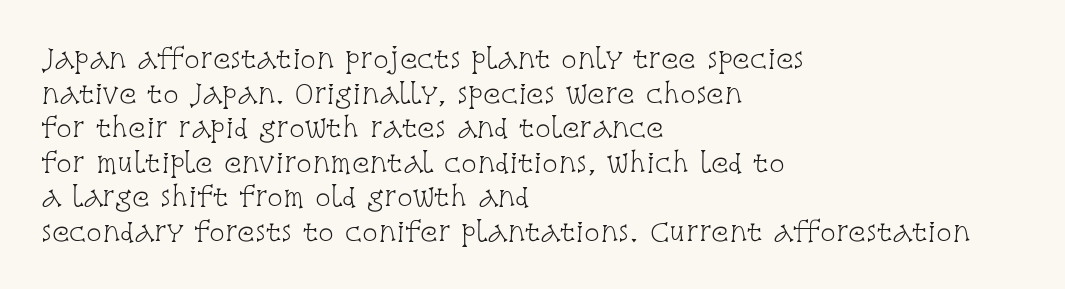
{"italic": "no", "bold": "no", "underline": "no", "align": "left", "line_spacing": "normal", "line_spacing_ratio": 1.33, "letter_spacing": "normal", "letter_spacing_em": 0.0, "glyph_px": 26}
